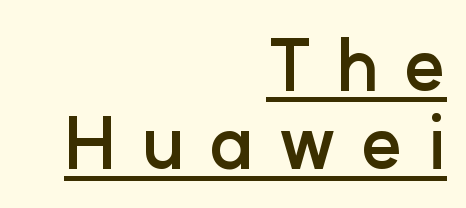
Caption: lettering with a line underneath. Serif or sans? Sans — the stroke terminals are bare. The face used here is proportionally spaced, like ordinary book or web type. This sample uses an upright cut, with every glyph sitting square on the baseline. The letters are spread apart with noticeably loose tracking.
